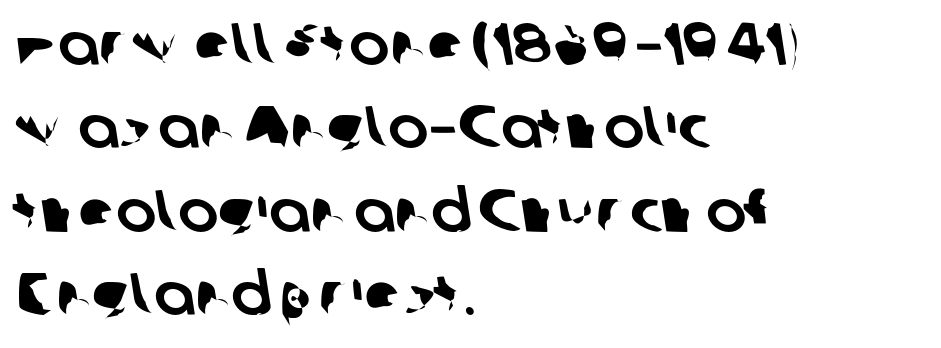
Do the characters align in a grid? No, the font is proportional. The letters sit at their default tracking, neither squeezed nor spread. Typographically, this falls in the sans-serif category. Quick note: interline space is typical. Left-aligned paragraph, ragged on the right.
